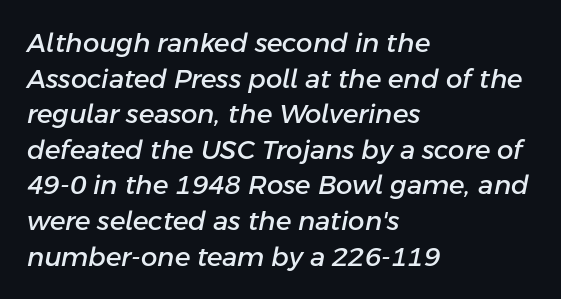
Q: Is the text italic (slanted)? A: Yes, it leans right by about 11 degrees.
Q: Is the text underlined? A: No.
Q: How is the paragraph aligned? A: Left-aligned.
Q: Is the spacing between letters normal or unusually wide? A: Normal.
Q: Is the spacing between lines tight, normal or loose? A: Normal.
